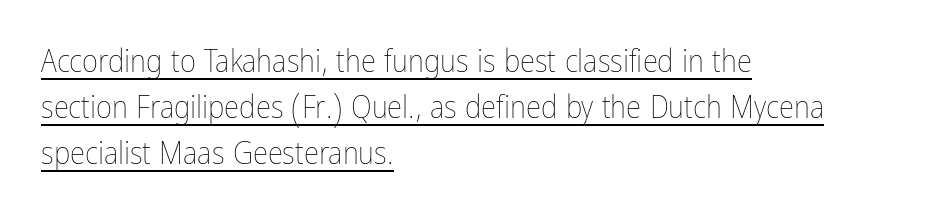
The image shows 31 px thin, condensed type, upright; set left-aligned, normal line spacing (1.48x), normal letter spacing, underlined; low stroke contrast and a medium x-height.
